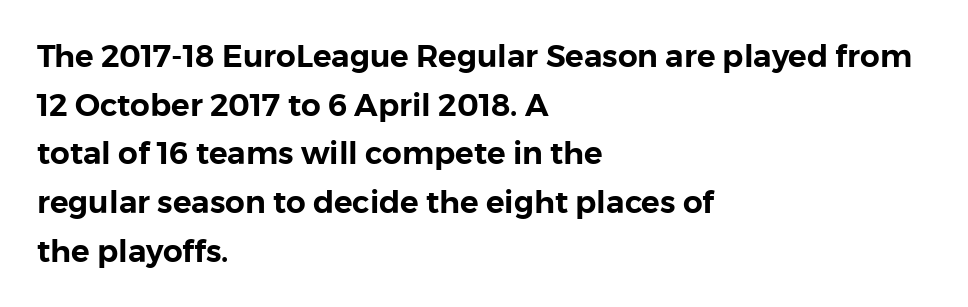
{"serif": "no", "italic": "no", "width": "normal", "x_height": "medium", "monospaced": "no", "underline": "no", "align": "left", "line_spacing": "normal", "line_spacing_ratio": 1.57, "letter_spacing": "normal", "letter_spacing_em": 0.0, "glyph_px": 31}
